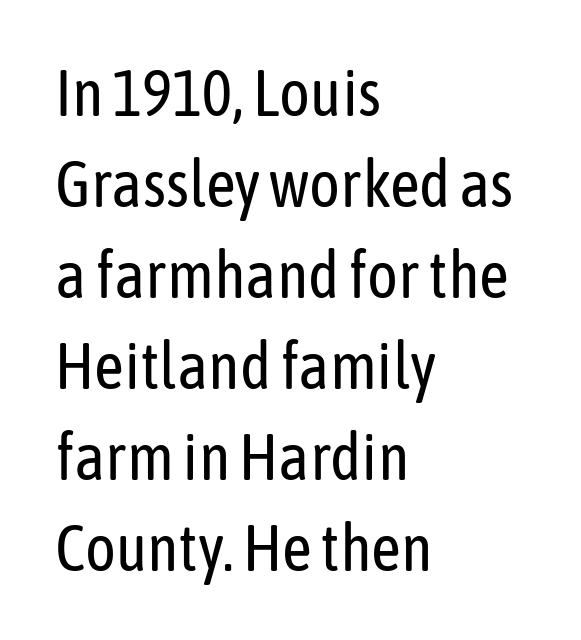
Q: Is the text bold? A: No.
Q: Is the text italic (slanted)? A: No, it is upright.
Q: Is the typeface a serif or a sans-serif typeface? A: Sans-serif.
Q: Is the text underlined? A: No.
Q: How is the paragraph aligned? A: Left-aligned.
Q: Is the spacing between letters normal or unusually wide? A: Normal.
Q: Is the spacing between lines tight, normal or loose? A: Normal.
Q: Width (condensed, normal, or wide)? A: Condensed.
Q: Stroke contrast? A: Low.
Q: x-height? A: Medium.
Q: Monospaced? A: No.
